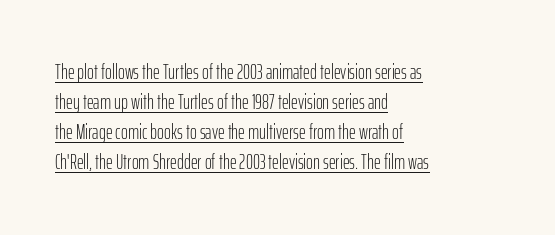
Q: Is the text bold? A: No.
Q: Is the text italic (slanted)? A: No, it is upright.
Q: Is the text underlined? A: Yes.
Q: How is the paragraph aligned? A: Left-aligned.
Q: Is the spacing between letters normal or unusually wide? A: Normal.
Q: Is the spacing between lines tight, normal or loose? A: Normal.
